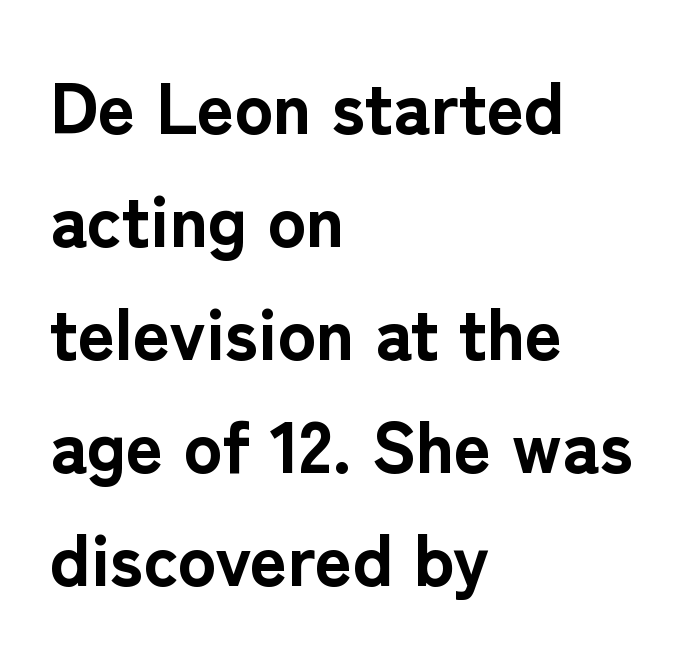
The image shows 72 px bold sans-serif type, upright; set left-aligned, normal line spacing (1.57x), normal letter spacing, not underlined; low stroke contrast and a medium x-height.
